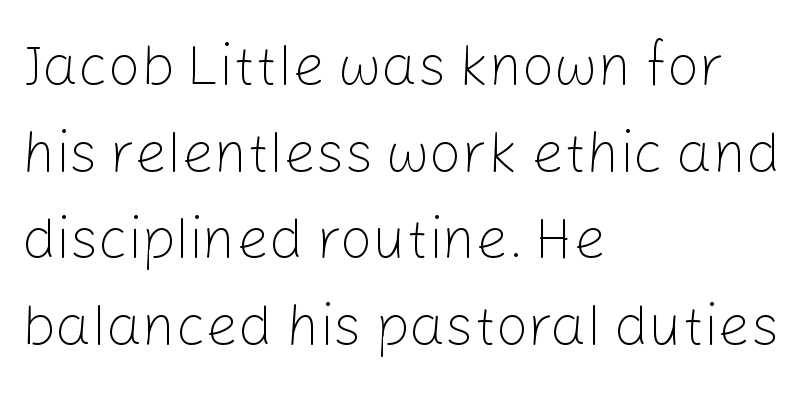
Q: Is the text bold? A: No.
Q: Is the text italic (slanted)? A: No, it is upright.
Q: Is the typeface a serif or a sans-serif typeface? A: Sans-serif.
Q: Is the text underlined? A: No.
Q: How is the paragraph aligned? A: Left-aligned.
Q: Is the spacing between letters normal or unusually wide? A: Normal.
Q: Is the spacing between lines tight, normal or loose? A: Normal.
Q: Width (condensed, normal, or wide)? A: Normal.
Q: Stroke contrast? A: Low.
Q: x-height? A: Medium.
Q: Monospaced? A: No.
